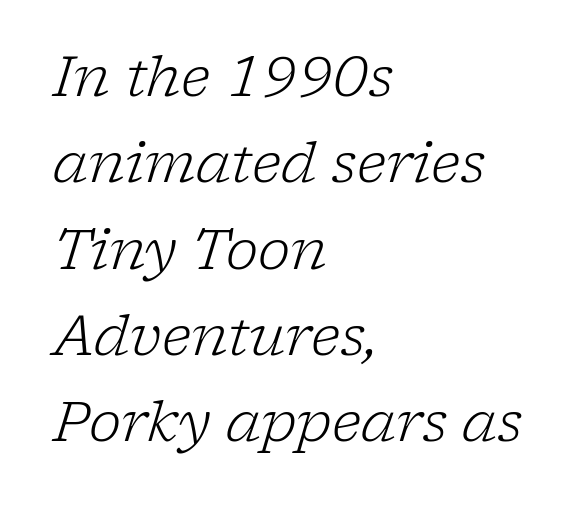
{"serif": "yes", "italic": "yes", "lean": "right", "slant_degrees": 17, "bold": "no", "weight": "light", "width": "normal", "stroke_contrast": "low", "x_height": "medium", "monospaced": "no", "underline": "no", "align": "left", "line_spacing": "normal", "line_spacing_ratio": 1.57, "letter_spacing": "normal", "letter_spacing_em": 0.0, "glyph_px": 55}
